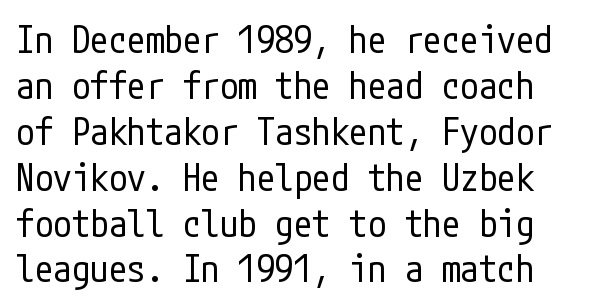
The image shows 37 px regular-weight, condensed sans-serif type, upright; set line spacing 1.24x, normal letter spacing, not underlined; low stroke contrast and a medium x-height.
